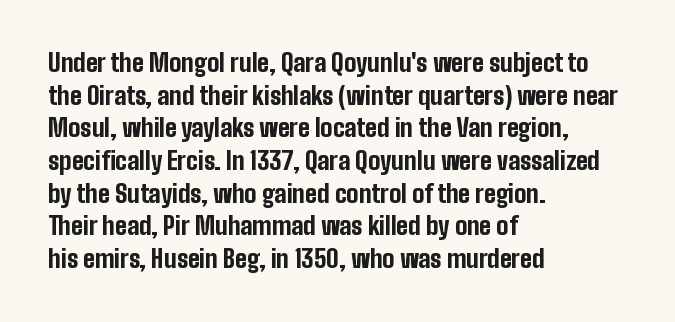
The rendering uses a moderate line-height, typical for paragraphs. The typography opts for an upright posture over an oblique one. Each word holds together tightly as a unit, with standard inter-letter gaps. Left-aligned paragraph, ragged on the right. The sample has been set heavy, in full bold. The string is rendered with underlining switched off.
